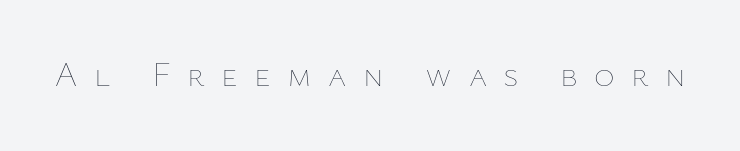
{"italic": "no", "bold": "no", "weight": "thin", "width": "normal", "stroke_contrast": "low", "x_height": "medium", "monospaced": "no", "underline": "no", "letter_spacing": "wide", "letter_spacing_em": 0.47, "glyph_px": 35}
